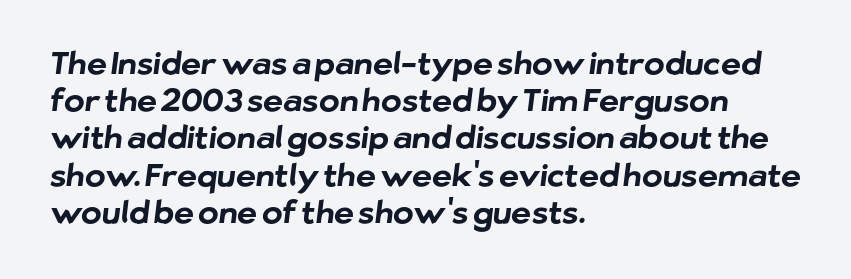
The string is rendered with underlining switched off. A typesetter would call this zero additional tracking. Short and long lines alike share a common starting point at left. Spacing verdict: proportional, widths tailored to each character. Font category for this specimen: sans-serif. Students, this is bold: see how much ink each stroke carries.
